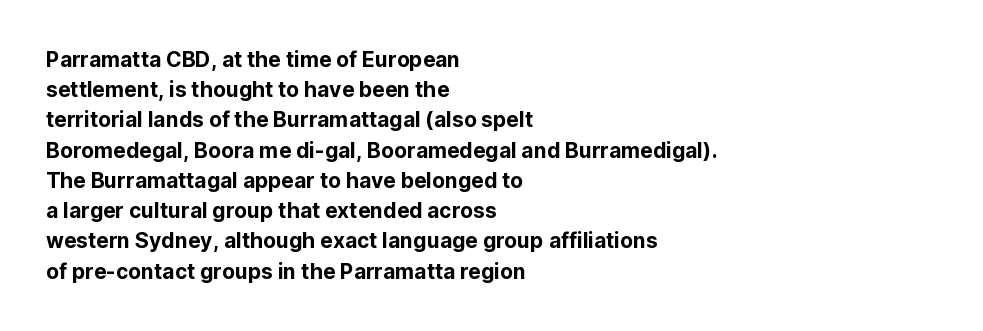
{"italic": "no", "underline": "no", "align": "left", "line_spacing": "normal", "line_spacing_ratio": 1.44, "letter_spacing": "normal", "letter_spacing_em": 0.0, "glyph_px": 21}
